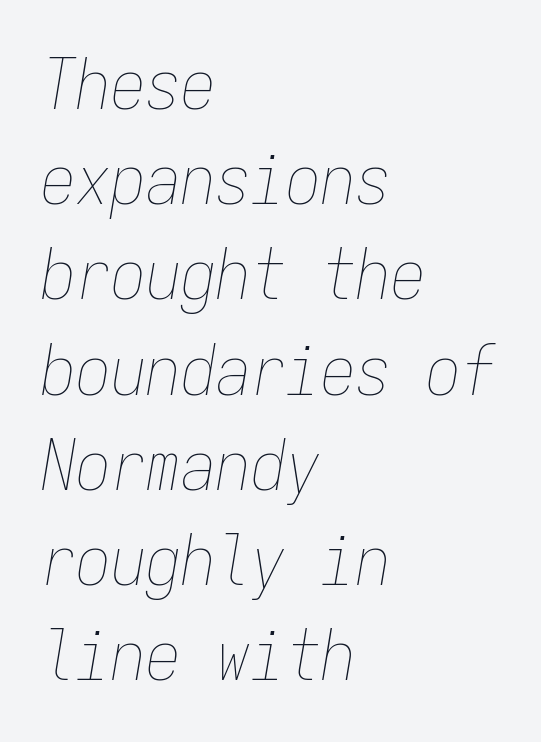
Type without underlining. This sample has the even, mechanical cadence of fixed-width lettering. A typesetter would call this leading conventional body-copy spacing. Nobody touched the tracking dial on this one. Line starts are locked; line ends wander. Is the type slanted? Yes — the strokes lean at a clear angle.
